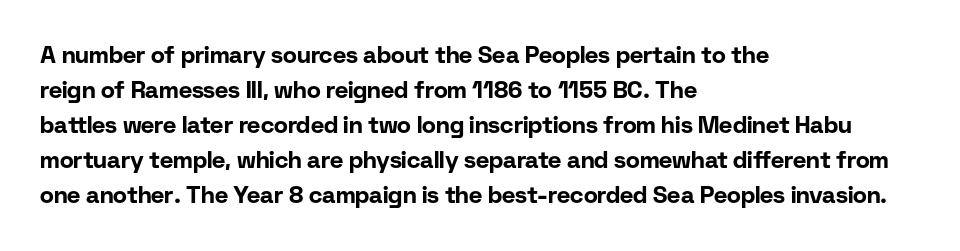
Q: Is the text bold? A: Yes.
Q: Is the text italic (slanted)? A: No, it is upright.
Q: Is the text underlined? A: No.
Q: How is the paragraph aligned? A: Left-aligned.
Q: Is the spacing between letters normal or unusually wide? A: Normal.
Q: Is the spacing between lines tight, normal or loose? A: Normal.
